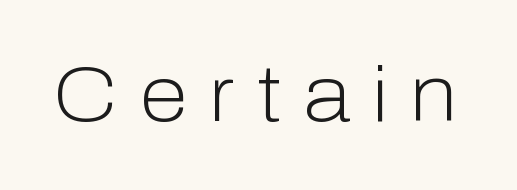
Q: Is the text bold? A: No.
Q: Is the text italic (slanted)? A: No, it is upright.
Q: Is the typeface a serif or a sans-serif typeface? A: Sans-serif.
Q: Is the text underlined? A: No.
Q: Is the spacing between letters normal or unusually wide? A: Unusually wide.
Q: Width (condensed, normal, or wide)? A: Normal.
Q: Stroke contrast? A: Low.
Q: x-height? A: Medium.
Q: Monospaced? A: No.
